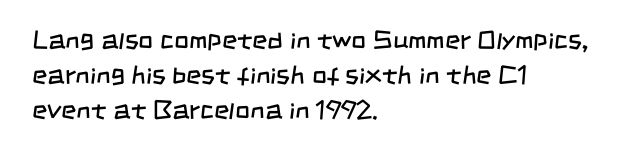
The image shows 26 px text type; set left-aligned, normal line spacing (1.35x), normal letter spacing, not underlined.
